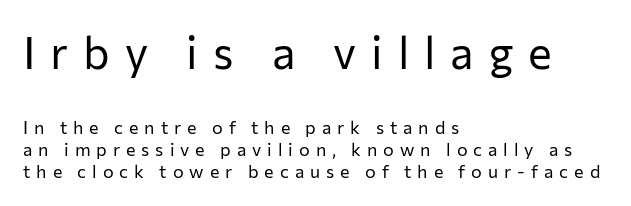
Q: Is the text bold? A: No.
Q: Is the text italic (slanted)? A: No, it is upright.
Q: Is the typeface a serif or a sans-serif typeface? A: Sans-serif.
Q: Is the text underlined? A: No.
Q: How is the paragraph aligned? A: Left-aligned.
Q: Is the spacing between letters normal or unusually wide? A: Unusually wide.
Q: Which block of text is set in a larger size, the first (top) or the second (bottom)? A: The first (top) one.
Q: Width (condensed, normal, or wide)? A: Normal.
Q: Stroke contrast? A: Low.
Q: x-height? A: Medium.
Q: Monospaced? A: No.
